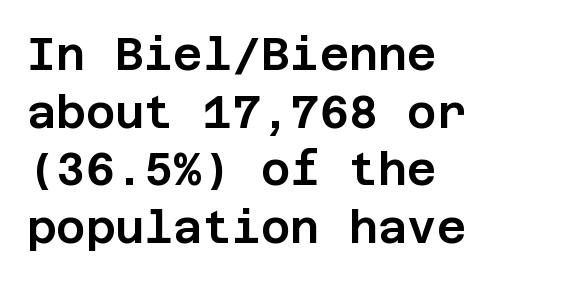
The image shows 45 px sans-serif type, upright; set left-aligned, normal line spacing (1.28x), normal letter spacing, not underlined; low stroke contrast and a large x-height.
